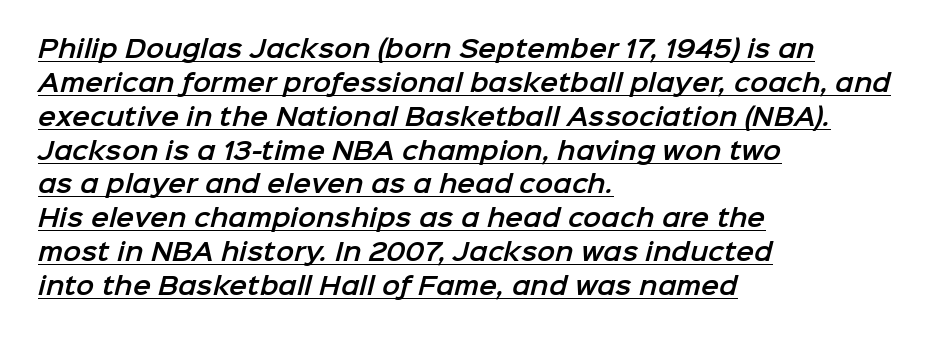
{"underline": "yes", "align": "left", "line_spacing": "normal", "line_spacing_ratio": 1.41, "letter_spacing": "normal", "letter_spacing_em": 0.0, "glyph_px": 24}
